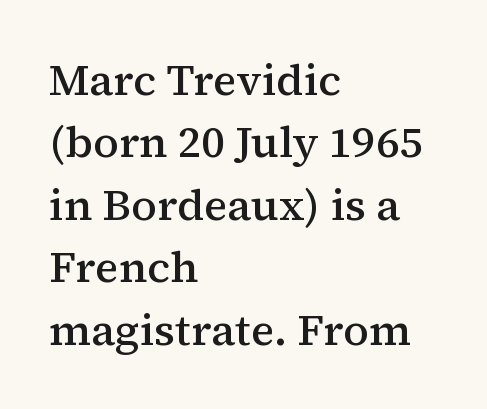
{"serif": "yes", "italic": "no", "bold": "semi", "weight": "semibold", "width": "normal", "stroke_contrast": "medium", "x_height": "medium", "monospaced": "no", "underline": "no", "align": "left", "line_spacing": "normal", "line_spacing_ratio": 1.42, "letter_spacing": "normal", "letter_spacing_em": 0.0, "glyph_px": 44}
